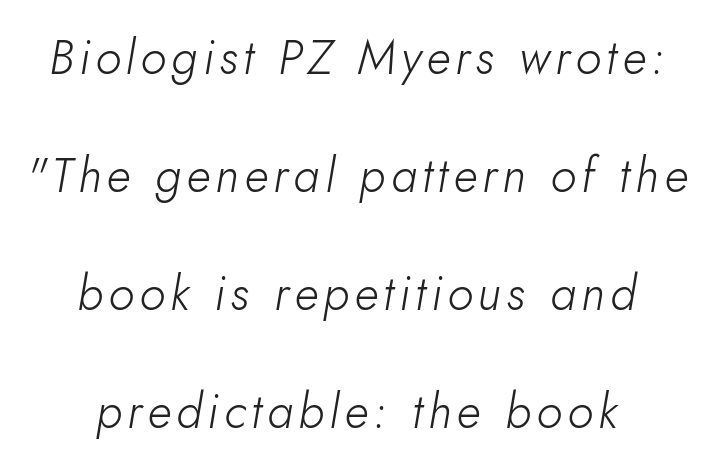
{"italic": "yes", "lean": "right", "slant_degrees": 10, "bold": "no", "weight": "light", "width": "normal", "stroke_contrast": "low", "x_height": "small", "monospaced": "no", "underline": "no", "align": "center", "line_spacing": "loose", "line_spacing_ratio": 2.46, "glyph_px": 48}
